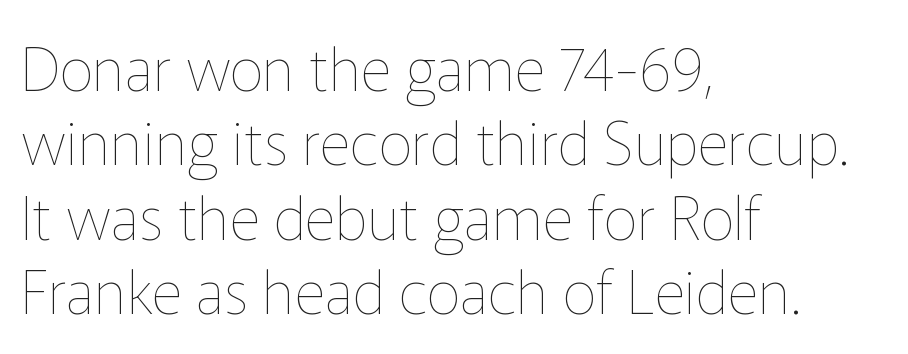
The image shows 60 px thin type, upright; set left-aligned, line spacing 1.24x, normal letter spacing, not underlined; low stroke contrast and a medium x-height.
